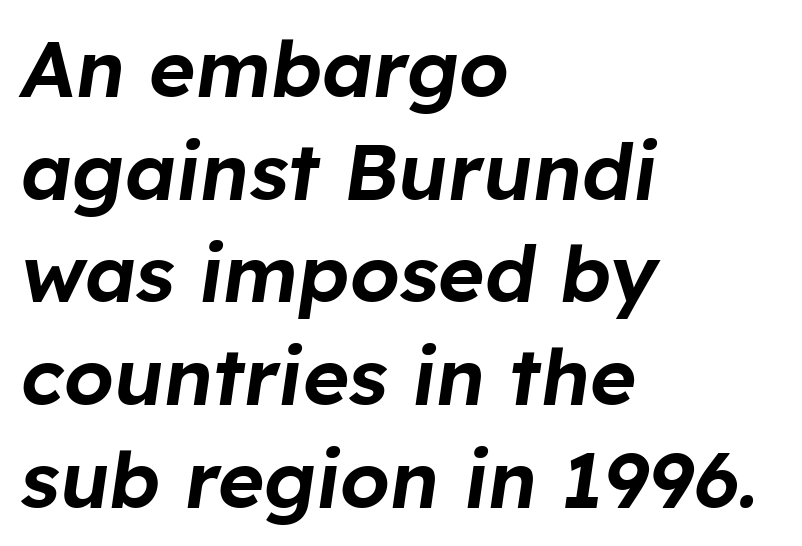
The image shows 79 px text type, italic (leaning right); set left-aligned, normal line spacing (1.3x), normal letter spacing, not underlined; low stroke contrast and a medium x-height.
